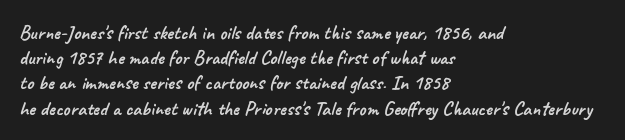
Q: Is the text underlined? A: No.
Q: How is the paragraph aligned? A: Left-aligned.
Q: Is the spacing between letters normal or unusually wide? A: Normal.
Q: Is the spacing between lines tight, normal or loose? A: Normal.
